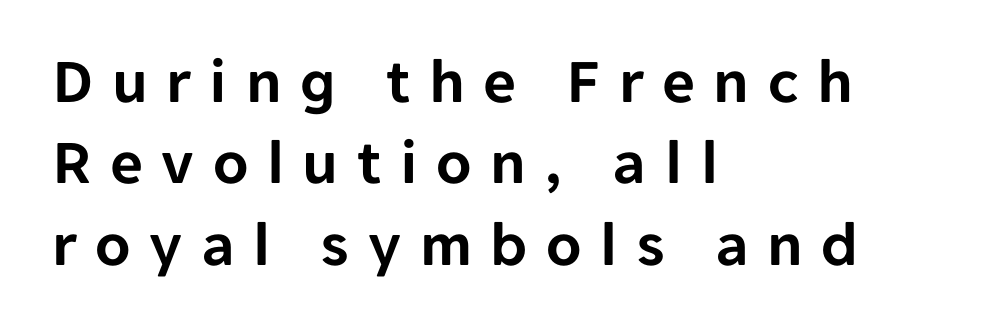
{"serif": "no", "italic": "no", "width": "normal", "stroke_contrast": "low", "x_height": "medium", "monospaced": "no", "underline": "no", "align": "left", "line_spacing": "normal", "line_spacing_ratio": 1.27, "letter_spacing": "wide", "letter_spacing_em": 0.29, "glyph_px": 64}
